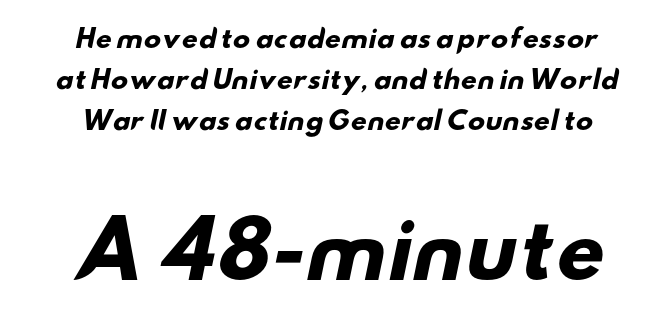
Q: Is the text bold? A: Yes.
Q: Is the typeface a serif or a sans-serif typeface? A: Sans-serif.
Q: Is the text underlined? A: No.
Q: How is the paragraph aligned? A: Centered.
Q: Is the spacing between letters normal or unusually wide? A: Normal.
Q: Is the spacing between lines tight, normal or loose? A: Normal.
Q: Which block of text is set in a larger size, the first (top) or the second (bottom)? A: The second (bottom) one.
Q: Width (condensed, normal, or wide)? A: Wide.
Q: Stroke contrast? A: Low.
Q: x-height? A: Small.
Q: Monospaced? A: No.
